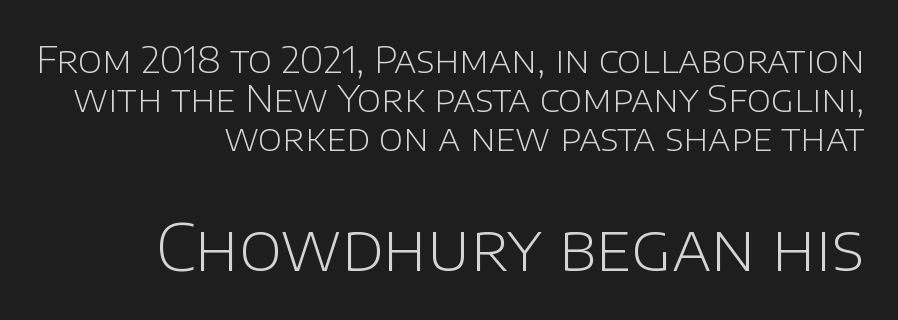
Notice how descenders almost collide with the ascenders below — that's tight leading. The baseline area is clear. Think of a printed novel: that variable character pitch is what you see here. Does the copy run flush right? Yes — the right margin is perfectly even.
